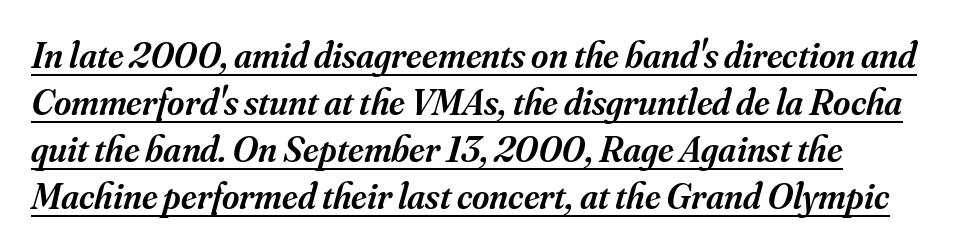
The image shows 37 px semibold serif type, italic (leaning right); set normal line spacing (1.27x), normal letter spacing, underlined; medium stroke contrast and a small x-height.
